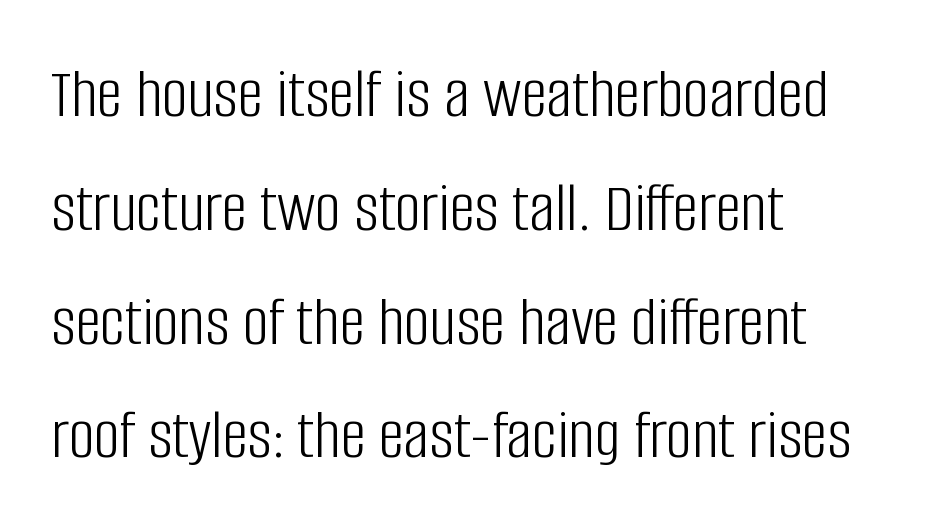
Q: Is the text bold? A: No.
Q: Is the text italic (slanted)? A: No, it is upright.
Q: Is the typeface a serif or a sans-serif typeface? A: Sans-serif.
Q: Is the text underlined? A: No.
Q: How is the paragraph aligned? A: Left-aligned.
Q: Is the spacing between letters normal or unusually wide? A: Normal.
Q: Is the spacing between lines tight, normal or loose? A: Normal.
Q: Width (condensed, normal, or wide)? A: Condensed.
Q: Stroke contrast? A: Low.
Q: x-height? A: Large.
Q: Monospaced? A: No.
